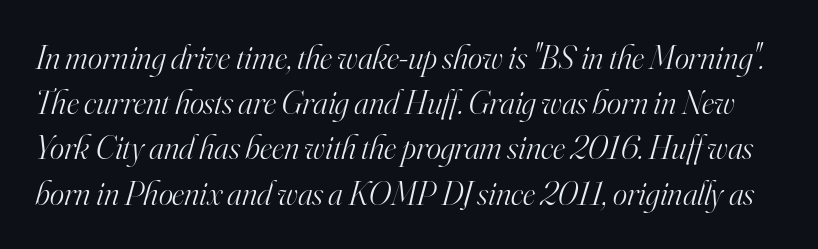
{"serif": "yes", "italic": "yes", "lean": "right", "slant_degrees": 16, "bold": "no", "weight": "light", "width": "normal", "stroke_contrast": "high", "x_height": "small", "monospaced": "no", "underline": "no", "line_spacing": "normal", "line_spacing_ratio": 1.33, "letter_spacing": "normal", "letter_spacing_em": 0.0, "glyph_px": 34}
